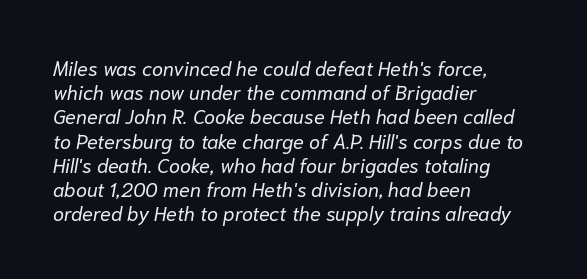
The image shows 20 px text type, italic (leaning right); set left-aligned, line spacing 1.21x, normal letter spacing, not underlined.
